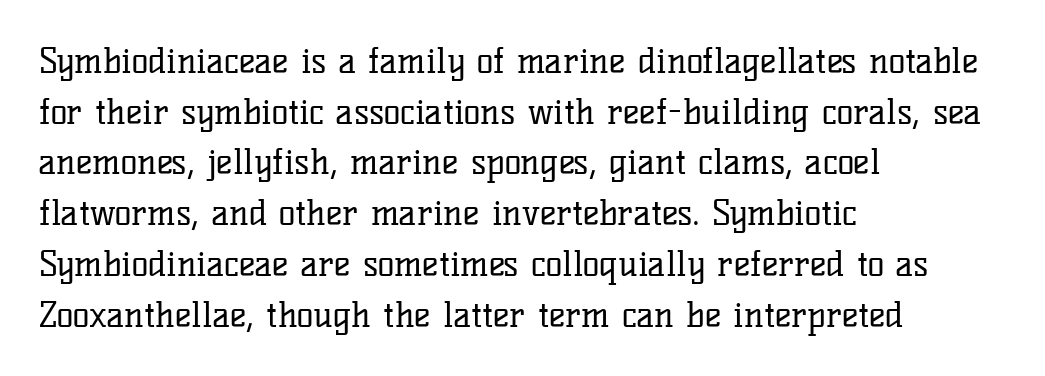
The letters carry serifs — small finishing strokes at the ends of their stems. Short note: letters normally spaced. The foot of each line stays bare and open. The letters look calm and open, with moderate or lighter stems.
